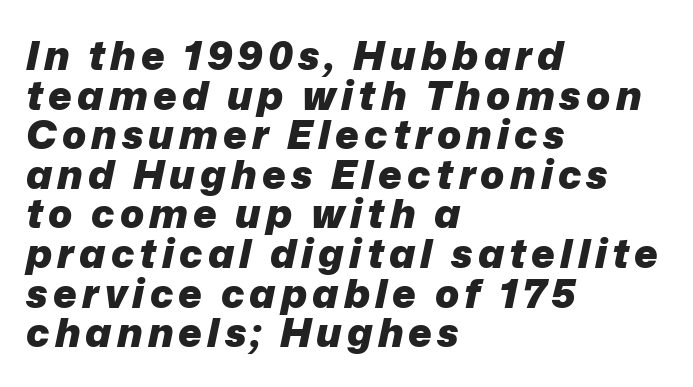
Q: Is the text bold? A: Yes.
Q: Is the text italic (slanted)? A: Yes, it leans right by about 12 degrees.
Q: Is the text underlined? A: No.
Q: How is the paragraph aligned? A: Left-aligned.
Q: Is the spacing between lines tight, normal or loose? A: Tight.
Q: Width (condensed, normal, or wide)? A: Normal.
Q: Stroke contrast? A: Low.
Q: x-height? A: Medium.
Q: Monospaced? A: No.
